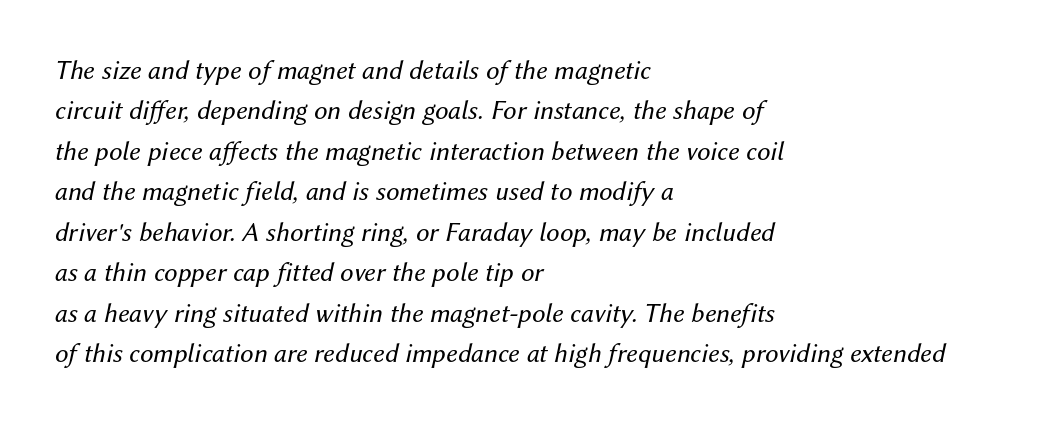
The face used here is rendered with its standard letterfit. Underlining? Definitely not there. The lettering tilts uniformly, giving the passage an italic look. The lines are quadded left. The weight would be labelled regular, book, light, or lighter still.
